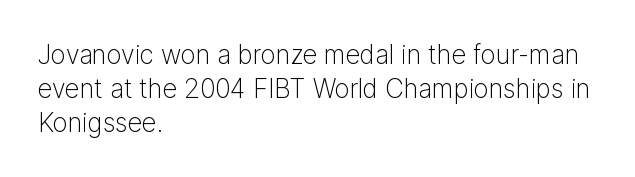
Descenders are the only things crossing below the line. Vertical strokes here are truly vertical. Compared with typical paragraphs, the rows here are spaced about the same. The setting favours the left margin, as ordinary paragraphs usually do.
